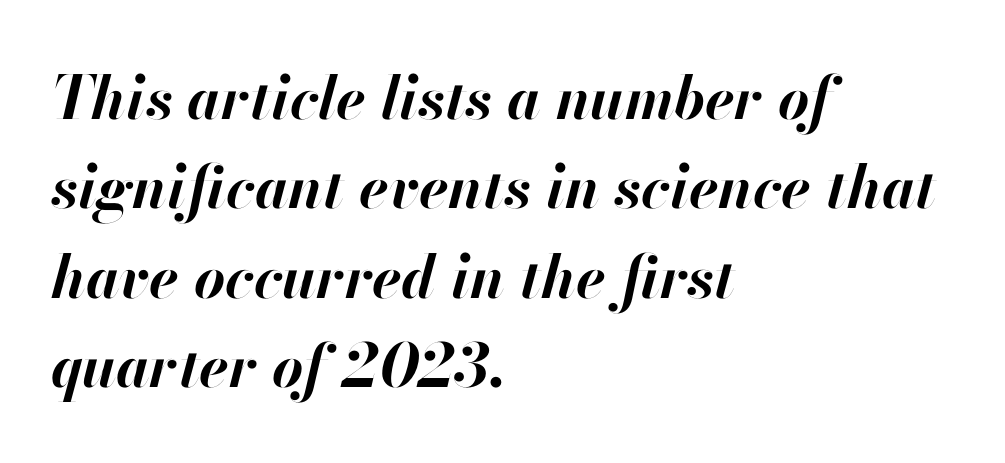
Underlining? Definitely not there. These lines are rendered in a variable-pitch font. Looking at the ascenders, they clearly lean. Pretty heavy lettering here — definitely bold. Standard letterfit; no display-style spreading of the glyphs.
